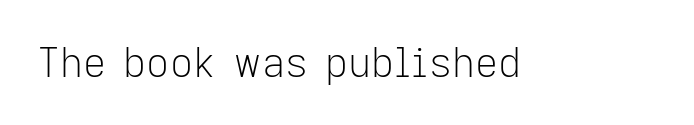
Q: Is the text bold? A: No.
Q: Is the text italic (slanted)? A: No, it is upright.
Q: Is the typeface a serif or a sans-serif typeface? A: Sans-serif.
Q: Is the text underlined? A: No.
Q: Is the spacing between letters normal or unusually wide? A: Normal.
Q: Width (condensed, normal, or wide)? A: Normal.
Q: Stroke contrast? A: Low.
Q: x-height? A: Medium.
Q: Monospaced? A: No.
